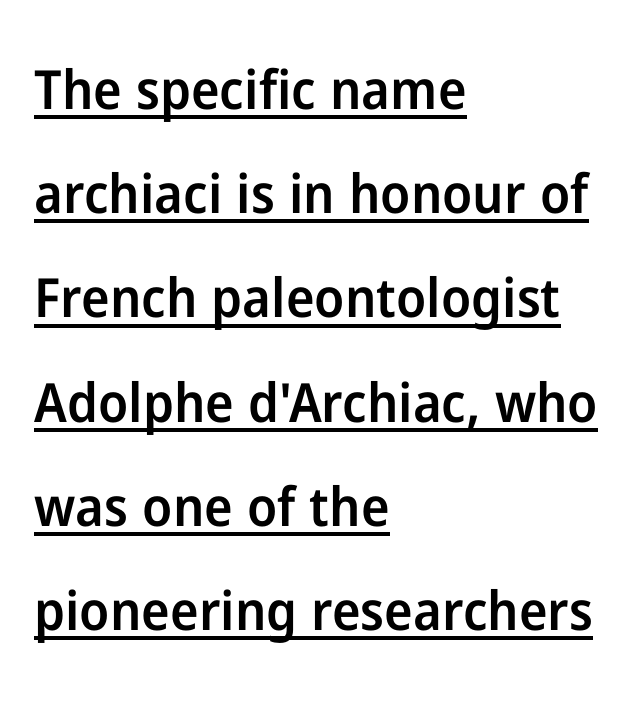
{"serif": "no", "italic": "no", "bold": "semi", "weight": "semibold", "width": "normal", "stroke_contrast": "low", "x_height": "medium", "monospaced": "no", "underline": "yes", "align": "left", "line_spacing": "loose", "line_spacing_ratio": 1.93, "letter_spacing": "normal", "letter_spacing_em": 0.0, "glyph_px": 54}
